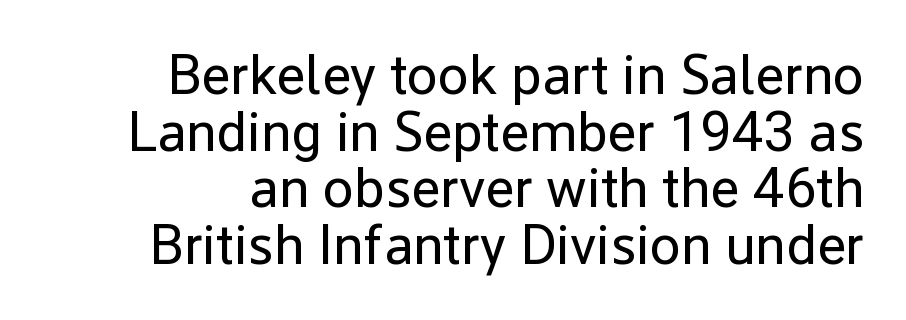
{"serif": "no", "italic": "no", "bold": "no", "weight": "regular", "width": "normal", "stroke_contrast": "low", "x_height": "medium", "monospaced": "no", "underline": "no", "align": "right", "line_spacing": "tight", "line_spacing_ratio": 1.01, "letter_spacing": "normal", "letter_spacing_em": 0.0, "glyph_px": 56}
